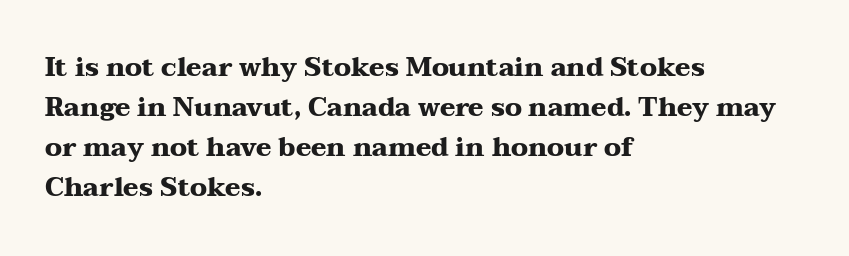
The image shows 26 px bold type, upright; set left-aligned, normal line spacing (1.54x), normal letter spacing, not underlined.
